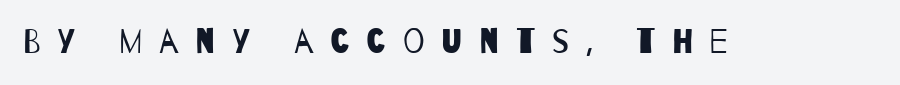
Q: Is the text bold? A: No.
Q: Is the typeface a serif or a sans-serif typeface? A: Sans-serif.
Q: Is the text underlined? A: No.
Q: Is the spacing between letters normal or unusually wide? A: Unusually wide.
Q: Width (condensed, normal, or wide)? A: Condensed.
Q: Stroke contrast? A: Low.
Q: x-height? A: Large.
Q: Monospaced? A: No.
